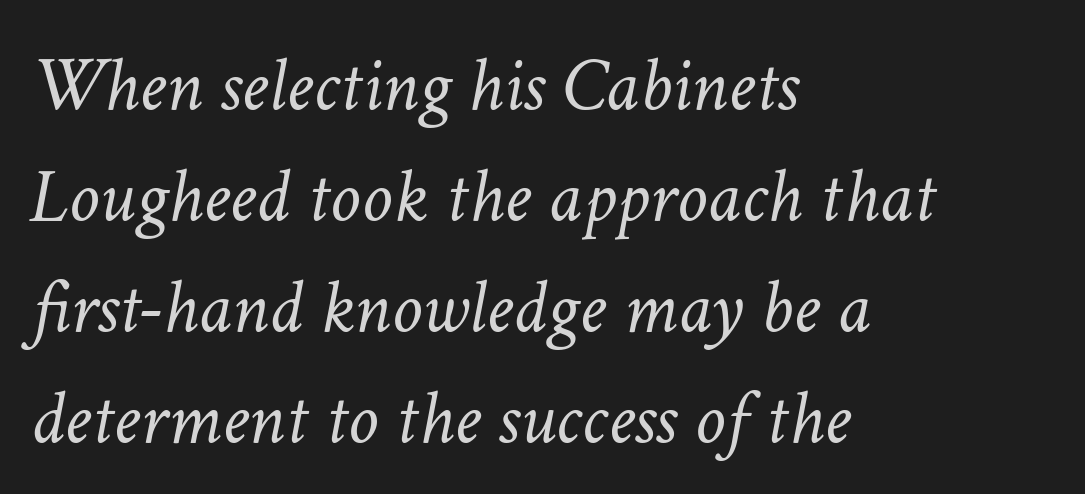
The image shows 77 px light type, italic (leaning right); set left-aligned, normal line spacing (1.44x), normal letter spacing, not underlined; low stroke contrast and a medium x-height.
